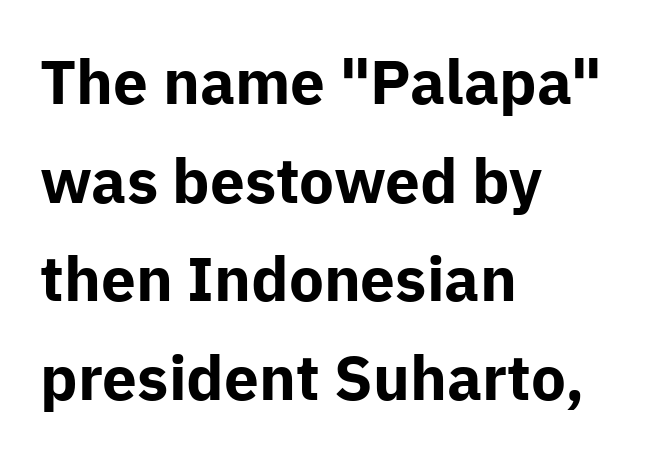
{"serif": "no", "italic": "no", "bold": "yes", "weight": "bold", "width": "normal", "stroke_contrast": "low", "x_height": "medium", "monospaced": "no", "underline": "no", "align": "left", "line_spacing": "normal", "line_spacing_ratio": 1.59, "letter_spacing": "normal", "letter_spacing_em": 0.0, "glyph_px": 62}
